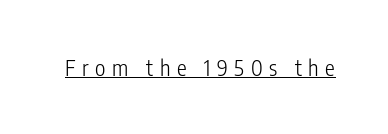
It's the straight-up-and-down kind of type. You could only call the tracking loose — the letters float apart. Weight: regular or lighter. Does a line run under the words? Yes, clearly.
